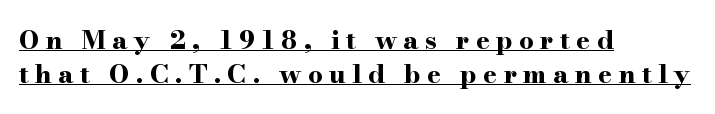
Q: Is the text bold? A: Yes.
Q: Is the text italic (slanted)? A: No, it is upright.
Q: Is the text underlined? A: Yes.
Q: How is the paragraph aligned? A: Left-aligned.
Q: Is the spacing between letters normal or unusually wide? A: Unusually wide.
Q: Is the spacing between lines tight, normal or loose? A: Normal.
